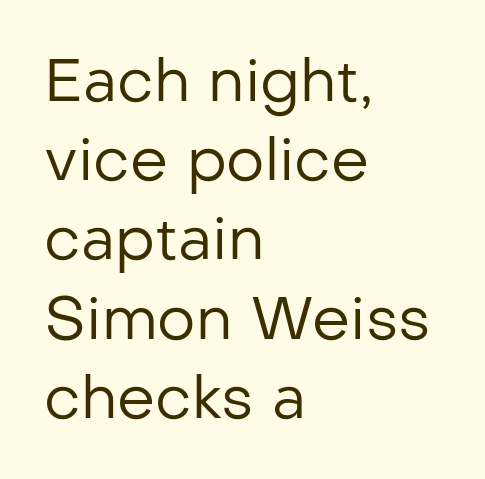
The image shows 60 px regular-weight sans-serif type, upright; set left-aligned, normal line spacing (1.32x), normal letter spacing, not underlined; low stroke contrast and a medium x-height.
